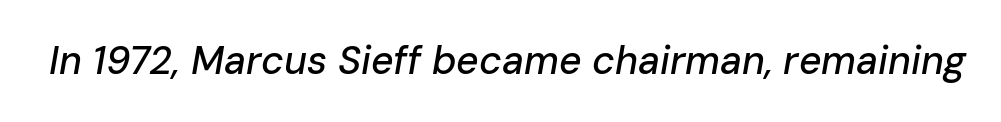
The face used here is proportionally spaced, like ordinary book or web type. Caption: standard tracking, unaltered. Beneath every word, the page is bare. Rendered with sloped, italic letterforms.
